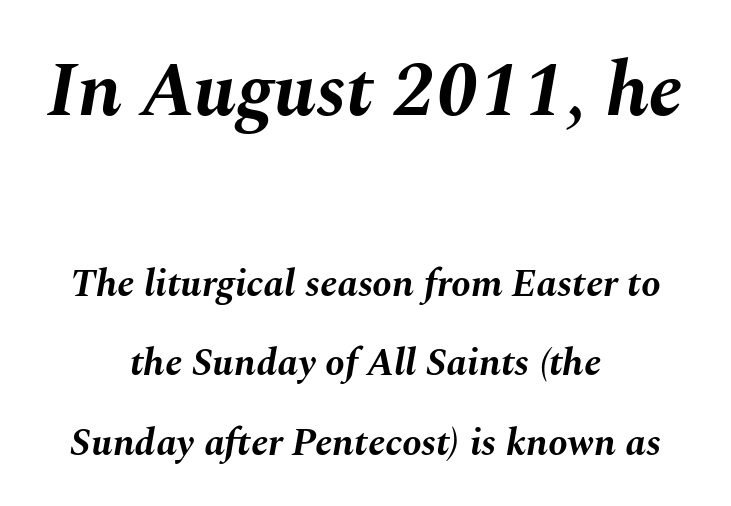
The image shows 78 px bold type, italic (leaning right); set centered, loose line spacing (2.04x), normal letter spacing, not underlined; the first (top) block is 2.0x larger; medium stroke contrast and a medium x-height.
